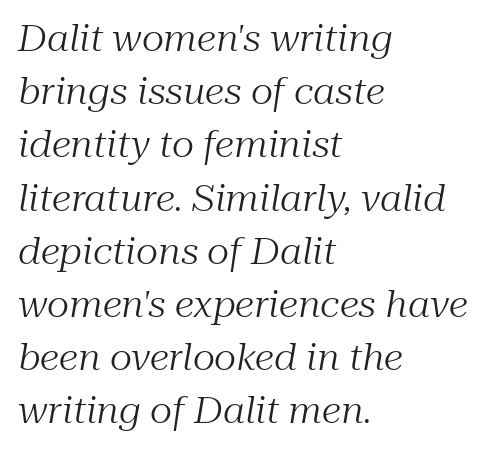
Q: Is the text bold? A: No.
Q: Is the text italic (slanted)? A: Yes, it leans right by about 10 degrees.
Q: Is the typeface a serif or a sans-serif typeface? A: Serif.
Q: Is the text underlined? A: No.
Q: How is the paragraph aligned? A: Left-aligned.
Q: Is the spacing between letters normal or unusually wide? A: Normal.
Q: Is the spacing between lines tight, normal or loose? A: Normal.
Q: Width (condensed, normal, or wide)? A: Normal.
Q: Stroke contrast? A: Medium.
Q: x-height? A: Medium.
Q: Monospaced? A: No.
